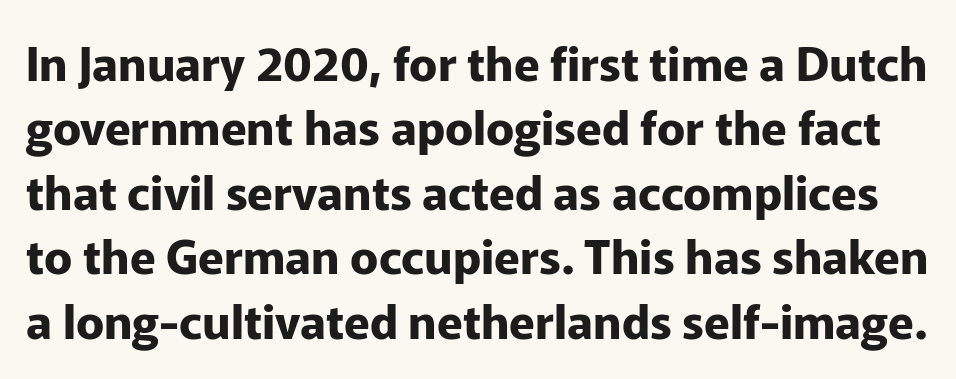
The image shows 47 px bold sans-serif type, upright; set normal line spacing (1.37x), normal letter spacing, not underlined; low stroke contrast and a medium x-height.
